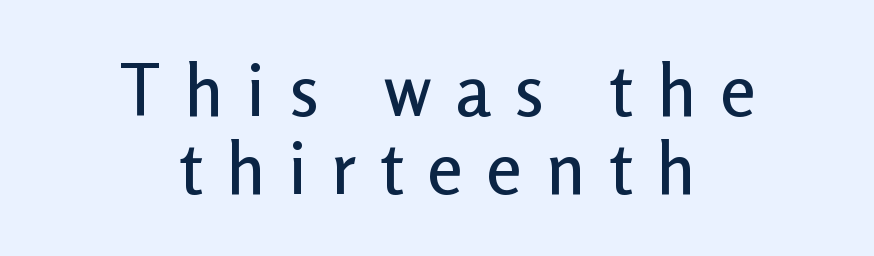
The image shows 72 px sans-serif type, upright; set centered, tight line spacing (1.08x), unusually wide letter spacing (+0.33 em), not underlined; low stroke contrast and a medium x-height.
